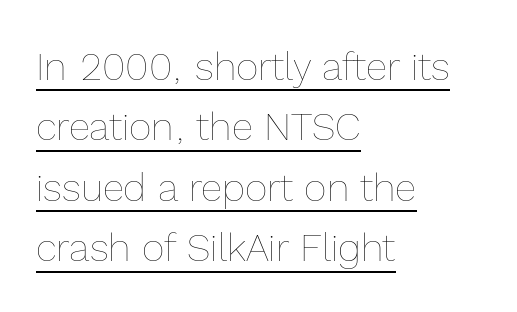
Q: Is the text bold? A: No.
Q: Is the text italic (slanted)? A: No, it is upright.
Q: Is the text underlined? A: Yes.
Q: How is the paragraph aligned? A: Left-aligned.
Q: Is the spacing between letters normal or unusually wide? A: Normal.
Q: Is the spacing between lines tight, normal or loose? A: Normal.
Q: Width (condensed, normal, or wide)? A: Normal.
Q: x-height? A: Medium.
Q: Monospaced? A: No.
